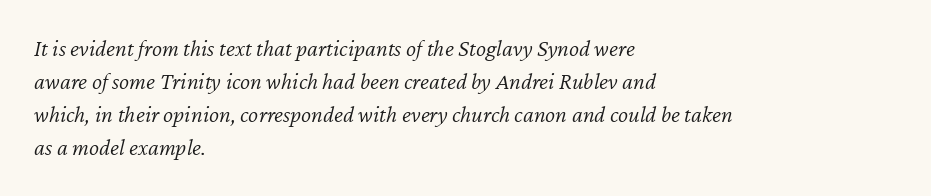
Q: Is the text bold? A: No.
Q: Is the text italic (slanted)? A: Yes, it leans right by about 12 degrees.
Q: Is the text underlined? A: No.
Q: How is the paragraph aligned? A: Left-aligned.
Q: Is the spacing between letters normal or unusually wide? A: Normal.
Q: Is the spacing between lines tight, normal or loose? A: Normal.
